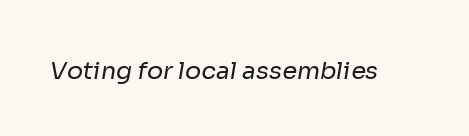
Rule under the text: the space is simply empty. What stands out about the letter spacing? Nothing — it is the standard amount. Think standard paragraph weight, or any step lighter than that.
